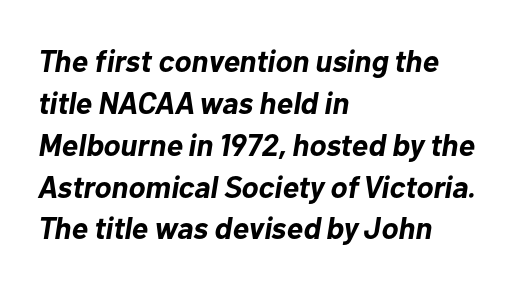
The image shows 31 px bold type, italic (leaning right); set left-aligned, normal line spacing (1.35x), normal letter spacing, not underlined; low stroke contrast and a medium x-height.
